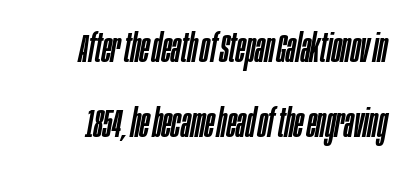
The passage shown is not underscored anywhere. The passage shown is typed in a proportional face where columns would drift. Italic? Definitely — the glyphs are oblique. No extra tracking has been applied to these lines.
